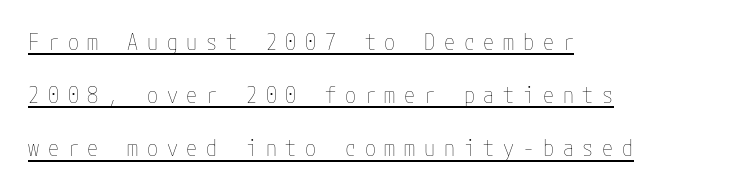
The image shows 22 px text type, upright; set left-aligned, loose line spacing (2.42x), unusually wide letter spacing (+0.4 em), underlined.
